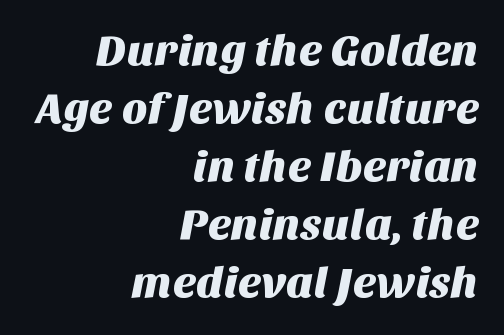
Q: Is the typeface a serif or a sans-serif typeface? A: Sans-serif.
Q: Is the text underlined? A: No.
Q: How is the paragraph aligned? A: Right-aligned.
Q: Is the spacing between letters normal or unusually wide? A: Normal.
Q: Is the spacing between lines tight, normal or loose? A: Normal.
Q: Width (condensed, normal, or wide)? A: Normal.
Q: Stroke contrast? A: Medium.
Q: x-height? A: Large.
Q: Monospaced? A: No.
